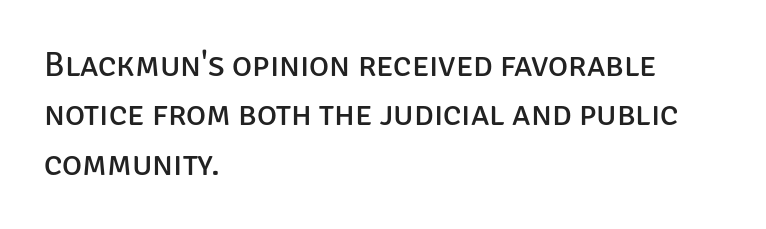
Q: Is the text bold? A: No.
Q: Is the text italic (slanted)? A: No, it is upright.
Q: Is the typeface a serif or a sans-serif typeface? A: Sans-serif.
Q: Is the text underlined? A: No.
Q: How is the paragraph aligned? A: Left-aligned.
Q: Is the spacing between letters normal or unusually wide? A: Normal.
Q: Is the spacing between lines tight, normal or loose? A: Normal.
Q: Width (condensed, normal, or wide)? A: Normal.
Q: Stroke contrast? A: Low.
Q: x-height? A: Large.
Q: Monospaced? A: No.
